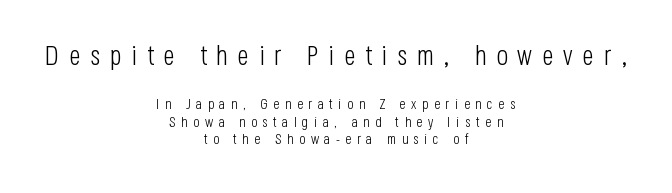
The horizontal fit of the characters is loose and conspicuously gappy. Vertical strokes here are truly vertical. Glance below the letters and you will spot only blank space. Caption: multi-line text, centered on the measure. The letters in the upper block stand taller than those in the block below.
